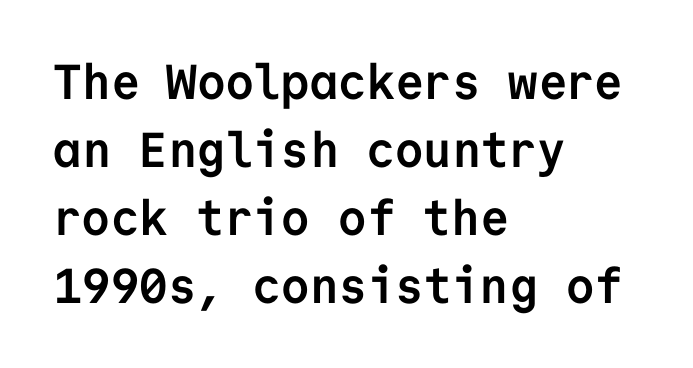
{"serif": "no", "italic": "no", "bold": "yes", "weight": "semibold", "width": "normal", "stroke_contrast": "low", "x_height": "medium", "monospaced": "yes", "underline": "no", "align": "left", "line_spacing": "normal", "line_spacing_ratio": 1.39, "letter_spacing": "normal", "letter_spacing_em": 0.0, "glyph_px": 49}
